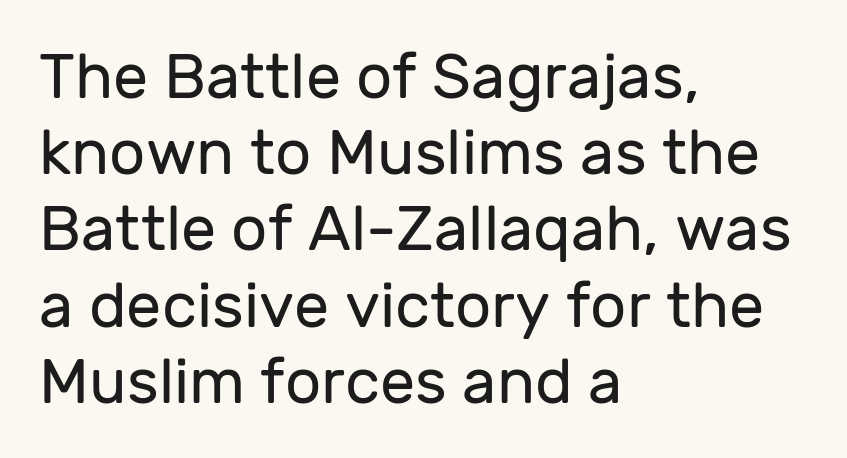
The image shows 63 px regular-weight sans-serif type, upright; set left-aligned, line spacing 1.21x, normal letter spacing, not underlined; low stroke contrast and a medium x-height.
